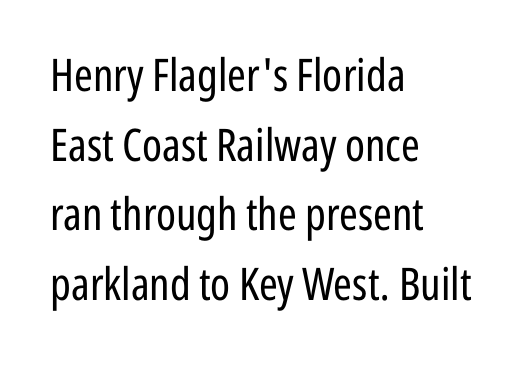
You could not count columns in this text — the font is proportionally spaced. The type is set solid horizontally, with unmodified tracking. Quick note: interline space is typical. No heavy texture on the line: the type isn't bold. Posture: vertical.
